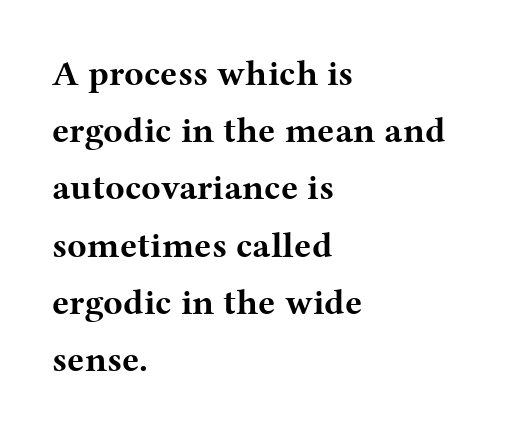
The image shows 36 px bold, wide serif type, upright; set left-aligned, normal line spacing (1.59x), normal letter spacing, not underlined; medium stroke contrast and a medium x-height.
